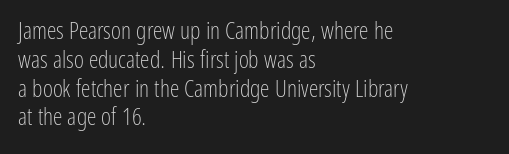
Q: Is the text bold? A: No.
Q: Is the text italic (slanted)? A: No, it is upright.
Q: Is the text underlined? A: No.
Q: How is the paragraph aligned? A: Left-aligned.
Q: Is the spacing between letters normal or unusually wide? A: Normal.
